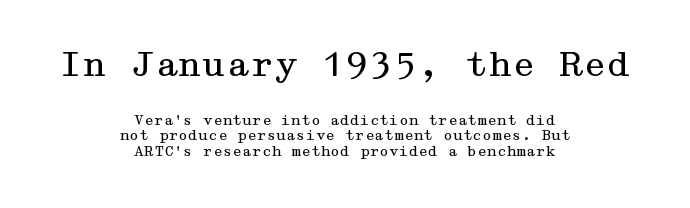
The image shows 34 px regular-weight, wide serif type, upright; set centered, tight line spacing (1.11x), normal letter spacing, not underlined; the first (top) block is 2.43x larger; medium stroke contrast and a medium x-height.
